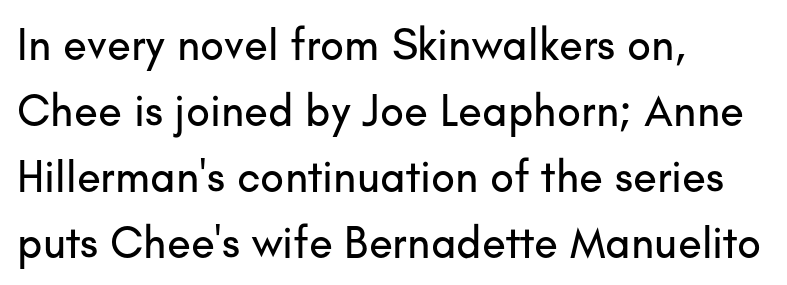
Q: Is the text italic (slanted)? A: No, it is upright.
Q: Is the typeface a serif or a sans-serif typeface? A: Sans-serif.
Q: Is the text underlined? A: No.
Q: How is the paragraph aligned? A: Left-aligned.
Q: Is the spacing between letters normal or unusually wide? A: Normal.
Q: Is the spacing between lines tight, normal or loose? A: Normal.
Q: Width (condensed, normal, or wide)? A: Normal.
Q: Stroke contrast? A: Low.
Q: x-height? A: Small.
Q: Monospaced? A: No.
